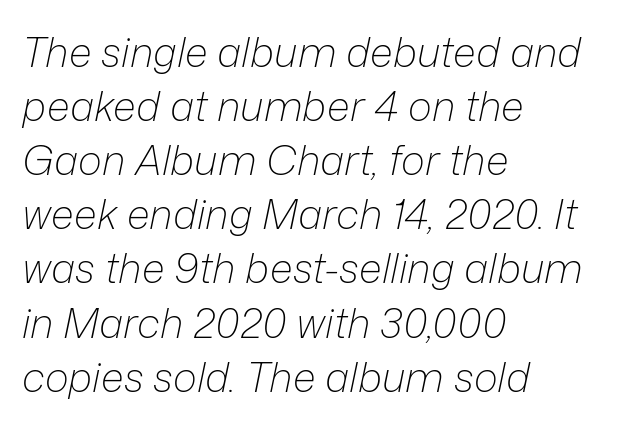
Q: Is the text bold? A: No.
Q: Is the text italic (slanted)? A: Yes, it leans right by about 12 degrees.
Q: Is the text underlined? A: No.
Q: How is the paragraph aligned? A: Left-aligned.
Q: Is the spacing between letters normal or unusually wide? A: Normal.
Q: Is the spacing between lines tight, normal or loose? A: Normal.
Q: Width (condensed, normal, or wide)? A: Normal.
Q: Stroke contrast? A: Low.
Q: x-height? A: Medium.
Q: Monospaced? A: No.
